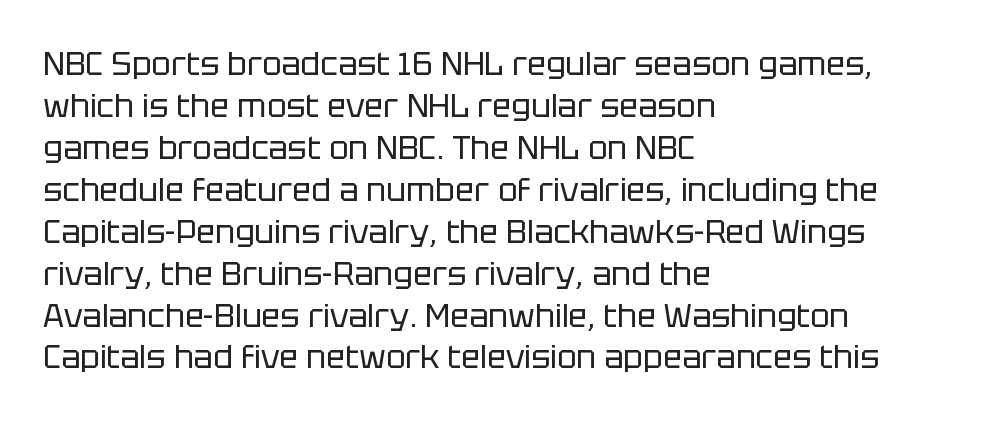
{"serif": "no", "italic": "no", "bold": "no", "weight": "regular", "width": "normal", "stroke_contrast": "low", "x_height": "large", "monospaced": "no", "underline": "no", "align": "left", "line_spacing": "normal", "line_spacing_ratio": 1.31, "letter_spacing": "normal", "letter_spacing_em": 0.0, "glyph_px": 32}
